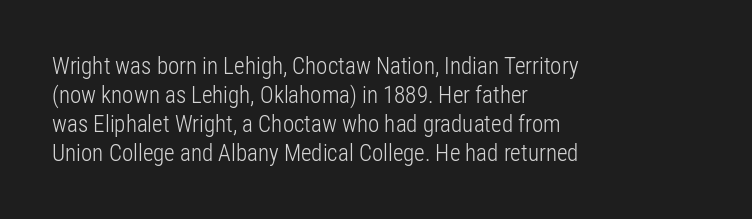
A typesetter would call this zero additional tracking. If you drew a line through each stem, it would be perfectly vertical. This block has exactly the height ordinary leading produces. Teacher's note: observe the even left margin — that is flush-left alignment. The area under the type is left untouched. This is not heavy type; no bold has been used.
